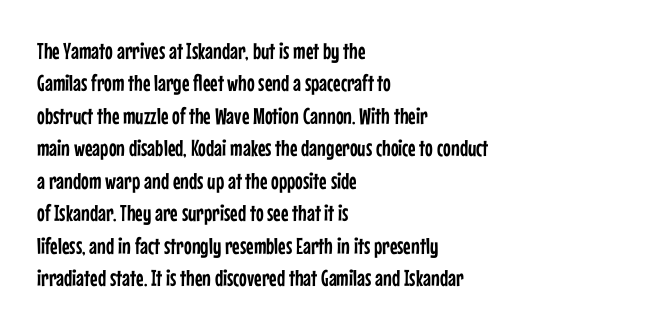
Rule under the text: the space is simply empty. Glyph-to-glyph distance matches everyday printed text. This block has exactly the height ordinary leading produces. Every character sits straight up, as roman type does. Teacher's note: observe the even left margin — that is flush-left alignment.
